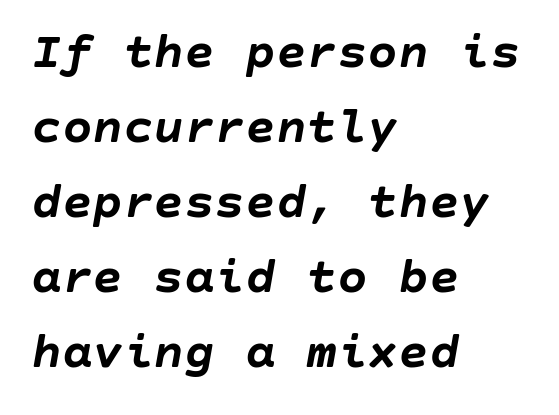
The image shows 51 px semibold type, italic (leaning right); set left-aligned, normal line spacing (1.47x), normal letter spacing, not underlined; low stroke contrast and a large x-height.
